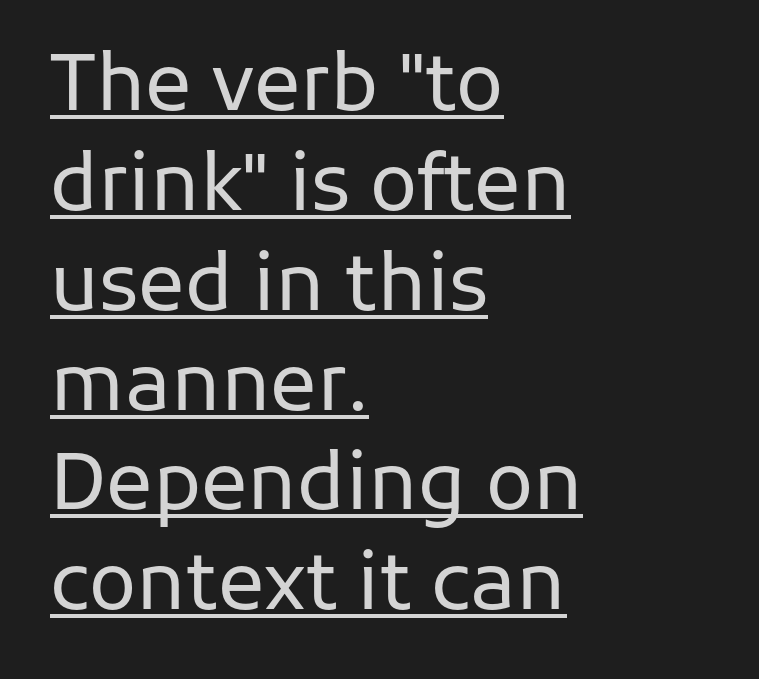
Q: Is the text bold? A: No.
Q: Is the text italic (slanted)? A: No, it is upright.
Q: Is the typeface a serif or a sans-serif typeface? A: Sans-serif.
Q: Is the text underlined? A: Yes.
Q: How is the paragraph aligned? A: Left-aligned.
Q: Is the spacing between letters normal or unusually wide? A: Normal.
Q: Is the spacing between lines tight, normal or loose? A: Normal.
Q: Width (condensed, normal, or wide)? A: Normal.
Q: Stroke contrast? A: Low.
Q: x-height? A: Medium.
Q: Monospaced? A: No.
